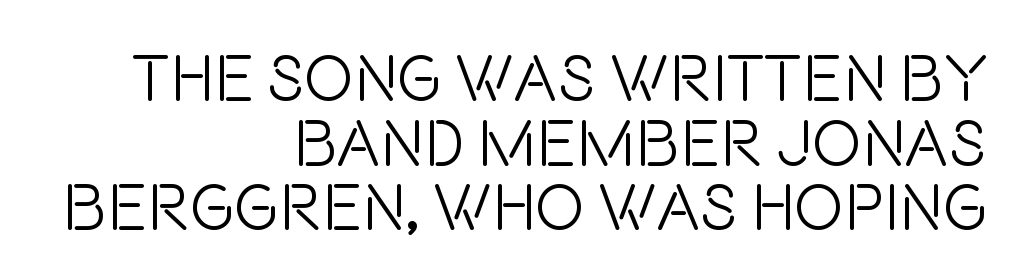
{"serif": "no", "italic": "no", "bold": "no", "weight": "light", "width": "condensed", "stroke_contrast": "low", "x_height": "large", "monospaced": "no", "underline": "no", "align": "right", "line_spacing": "tight", "line_spacing_ratio": 0.98, "letter_spacing": "normal", "letter_spacing_em": 0.0, "glyph_px": 66}
